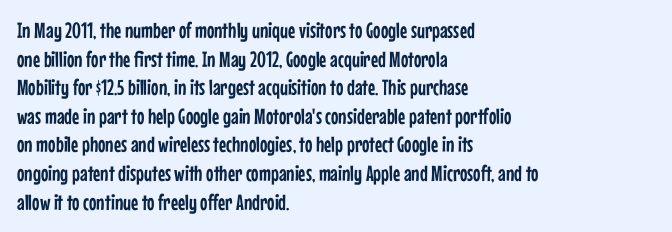
The image shows 22 px text type, upright; set left-aligned, normal line spacing (1.3x), normal letter spacing, not underlined.
